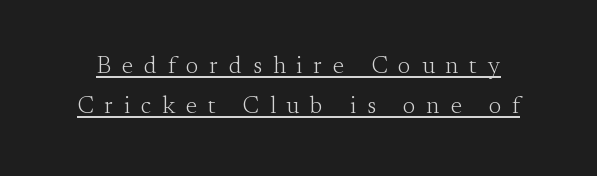
A continuous stroke trails under the words, as in a hyperlink. Stroke thickness stays within the range of a standard reading face or lighter. The font's upright variant was chosen for this text. Tracking here is generous; glyphs stand well apart from one another. The passage shown stacks its lines at a standard gap.
